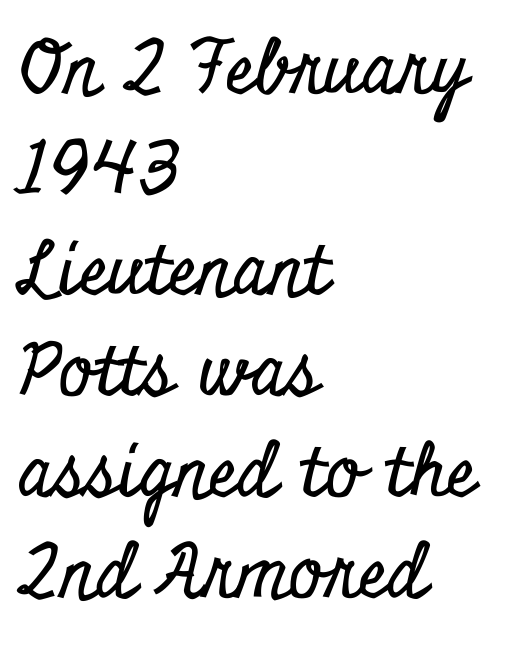
Check under the words: just untouched page. Students, observe: this is what conventionally led text looks like. Notice how the passage keeps a crisp vertical edge on the left only. The rendering shows small feet on the letterforms — a serif design.
